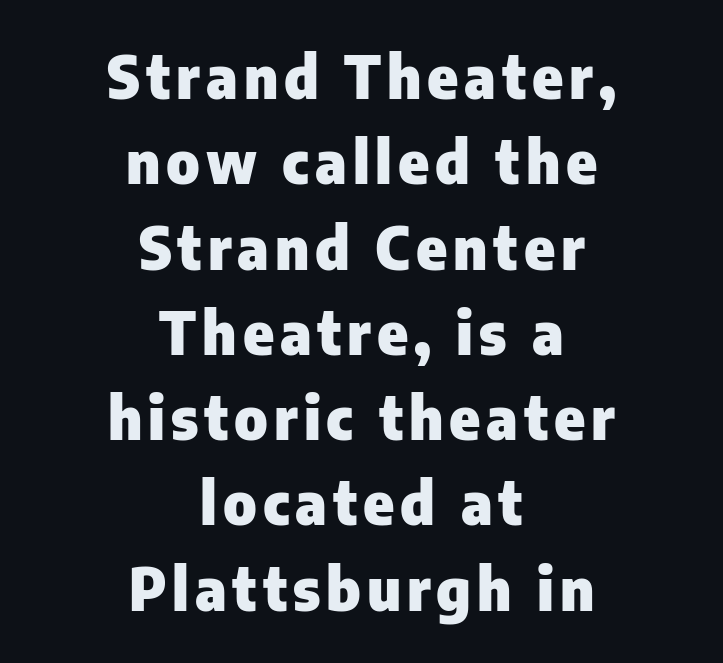
Q: Is the text bold? A: Yes.
Q: Is the text italic (slanted)? A: No, it is upright.
Q: Is the typeface a serif or a sans-serif typeface? A: Sans-serif.
Q: Is the text underlined? A: No.
Q: How is the paragraph aligned? A: Centered.
Q: Is the spacing between lines tight, normal or loose? A: Normal.
Q: Width (condensed, normal, or wide)? A: Normal.
Q: Stroke contrast? A: Low.
Q: x-height? A: Medium.
Q: Monospaced? A: No.
